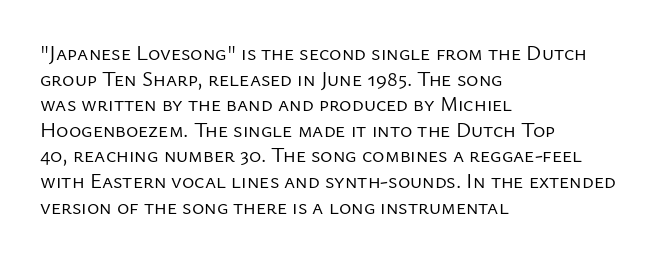
Q: Is the text bold? A: No.
Q: Is the text italic (slanted)? A: No, it is upright.
Q: Is the text underlined? A: No.
Q: How is the paragraph aligned? A: Left-aligned.
Q: Is the spacing between letters normal or unusually wide? A: Normal.
